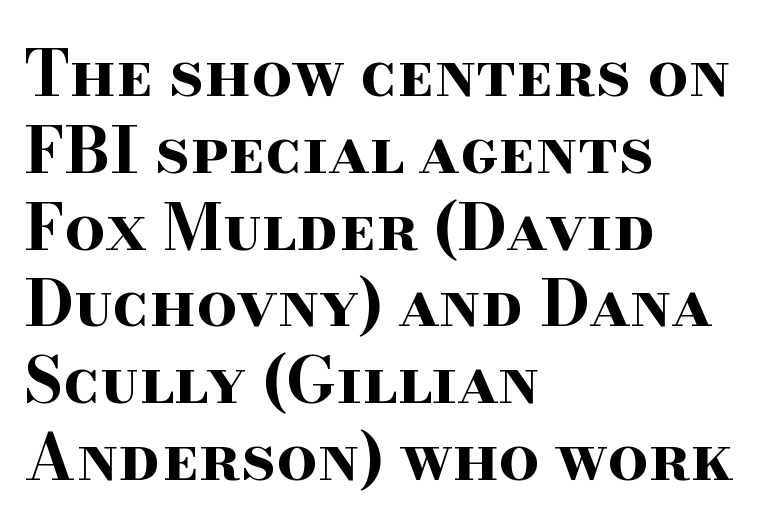
The image shows 64 px bold, wide serif type, upright; set left-aligned, line spacing 1.2x, normal letter spacing, not underlined; high stroke contrast and a small x-height.
